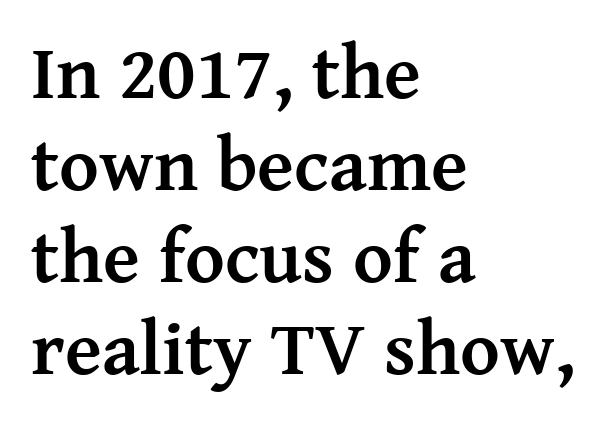
The image shows 76 px semibold serif type, upright; set left-aligned, line spacing 1.21x, normal letter spacing, not underlined; medium stroke contrast and a medium x-height.
